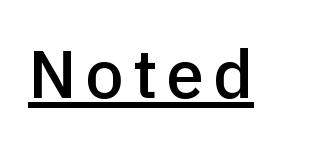
Q: Is the text bold? A: Semi-bold.
Q: Is the text italic (slanted)? A: No, it is upright.
Q: Is the typeface a serif or a sans-serif typeface? A: Sans-serif.
Q: Is the text underlined? A: Yes.
Q: Width (condensed, normal, or wide)? A: Normal.
Q: x-height? A: Medium.
Q: Monospaced? A: No.
